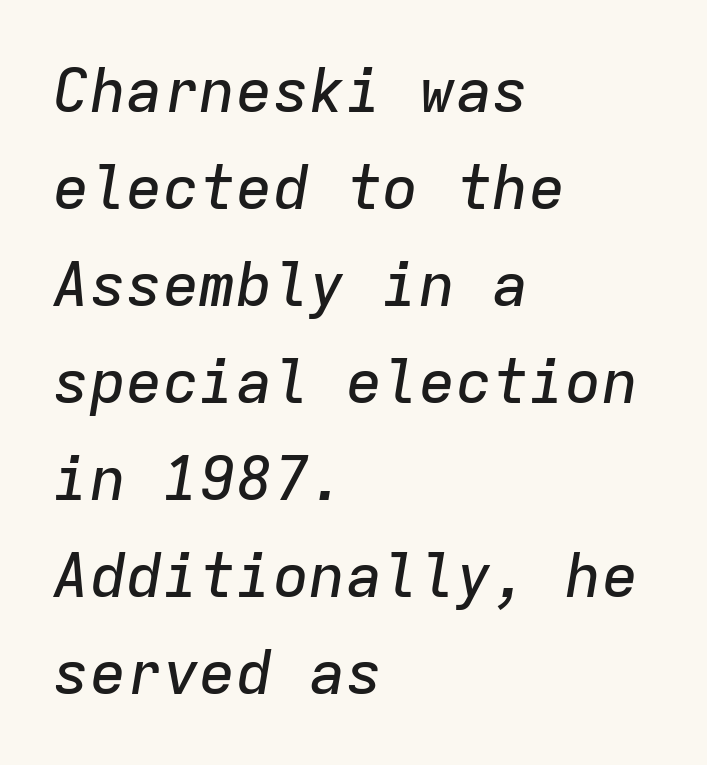
{"italic": "yes", "lean": "right", "slant_degrees": 9, "width": "normal", "stroke_contrast": "low", "x_height": "medium", "monospaced": "yes", "underline": "no", "align": "left", "line_spacing": "normal", "line_spacing_ratio": 1.59, "letter_spacing": "normal", "letter_spacing_em": 0.0, "glyph_px": 61}
